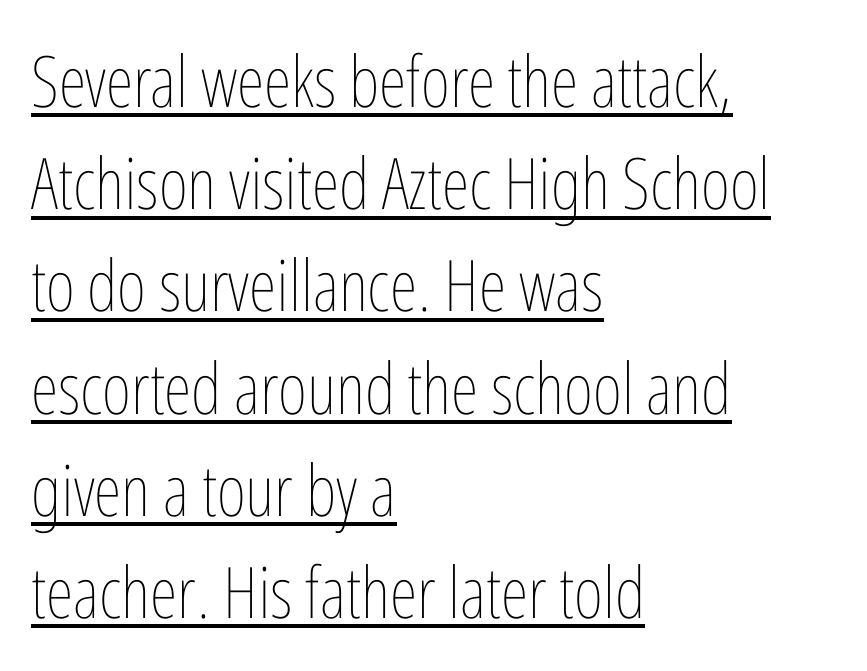
Upright lettering throughout. Caption: lettering with a line underneath. In CSS terms this would be text-align: left. Regular leading. Spacing between characters is what you'd get straight out of the box. Think standard paragraph weight, or any step lighter than that.
